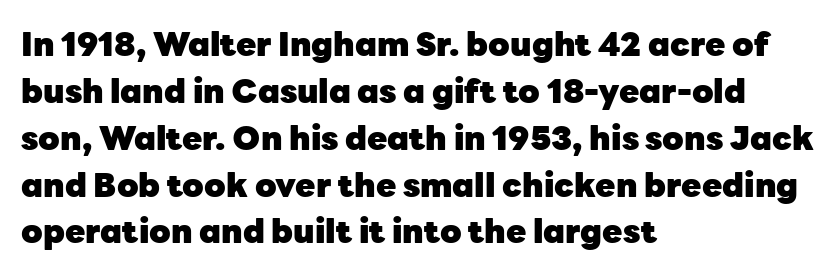
This sample uses plain, unmodified letter spacing. This rendering features lettering with no underline. The lines sit at an ordinary, default distance from one another. These words are printed bold, with thick strokes throughout. Check where the strokes stop: nothing finishes them off — pure sans.
